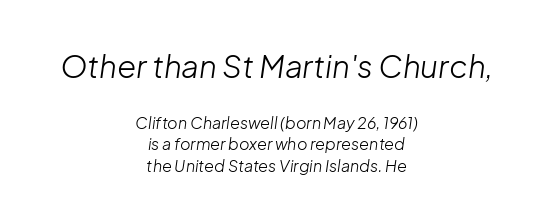
Spacing between characters is what you'd get straight out of the box. Look at the glyph heights: the upper group is clearly the bigger setting. Each line is balanced around a shared central axis. Compared with typical paragraphs, the rows here are spaced about the same. Ink coverage per letter is moderate at most.
